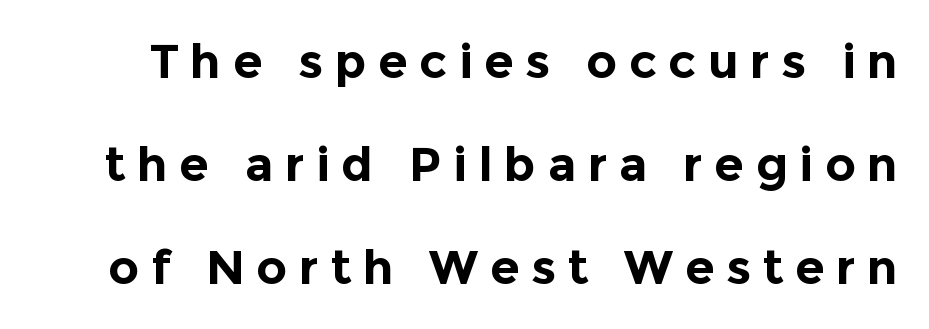
Heavy-handed strokes throughout: this text is bold. I'd call this a sans setting — the letters go barefoot. Italic: no, the glyphs are upright roman. These lines have a slow, spaced-out rhythm from letter to letter. Think of a printed novel: that variable character pitch is what you see here.
